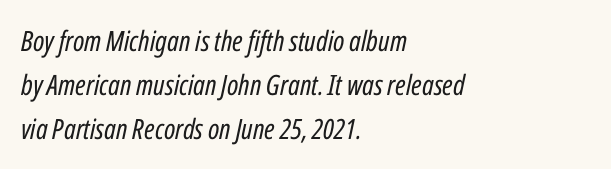
Descenders hang freely into open space. Reading down the block, your eye returns to a fixed left position each line. There is no visible air inserted between adjacent glyphs. The font's italic variant was chosen for this text. Vertical spacing — default. Counters stay open thanks to moderate or lighter strokes.
